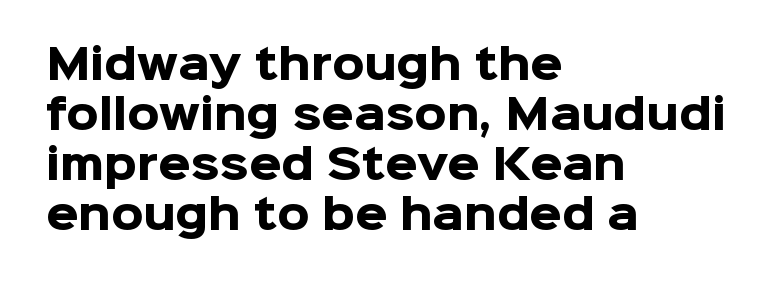
{"serif": "no", "italic": "no", "bold": "yes", "weight": "heavy", "width": "normal", "stroke_contrast": "low", "x_height": "medium", "monospaced": "no", "underline": "no", "align": "left", "line_spacing_ratio": 1.22, "letter_spacing": "normal", "letter_spacing_em": 0.0, "glyph_px": 41}
